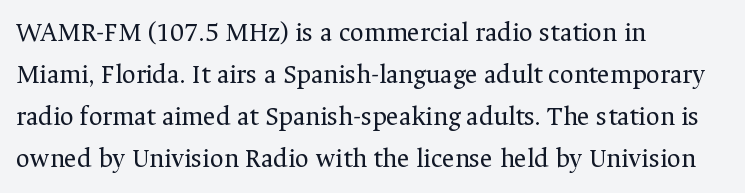
Each new line begins a customary step beneath the previous one. The passage shown is not underscored anywhere. Weight: not bold — regular or lighter. Nope, not italic — everything's standing straight. A classic flush-left, rag-right setting is used for this passage.
